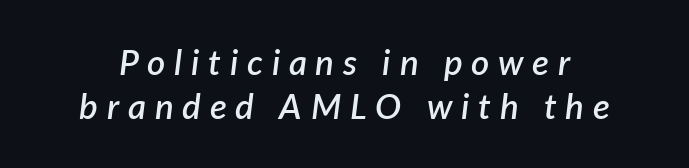
{"italic": "yes", "lean": "right", "slant_degrees": 7, "bold": "semi", "weight": "semibold", "width": "normal", "stroke_contrast": "low", "x_height": "medium", "monospaced": "no", "underline": "no", "line_spacing": "normal", "line_spacing_ratio": 1.27, "letter_spacing": "wide", "letter_spacing_em": 0.25, "glyph_px": 35}
